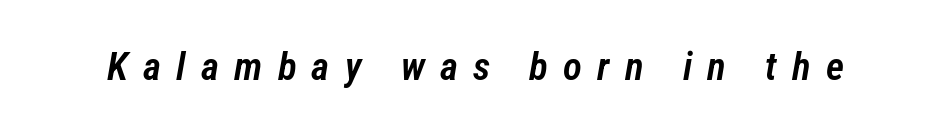
Q: Is the text bold? A: Semi-bold.
Q: Is the text italic (slanted)? A: Yes, it leans right by about 12 degrees.
Q: Is the text underlined? A: No.
Q: Is the spacing between letters normal or unusually wide? A: Unusually wide.
Q: Width (condensed, normal, or wide)? A: Condensed.
Q: Stroke contrast? A: Low.
Q: x-height? A: Medium.
Q: Monospaced? A: No.
